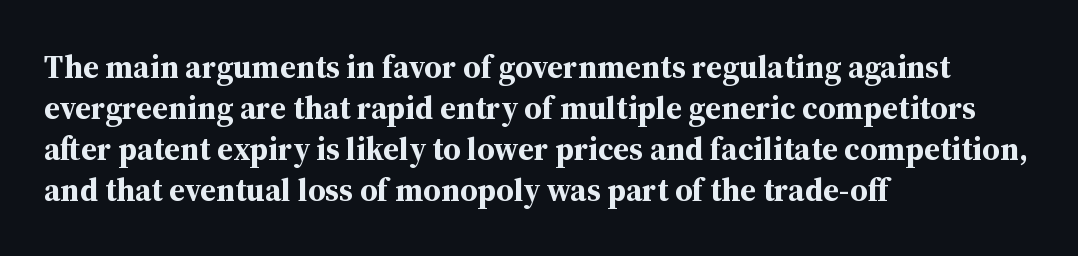
Each letter keeps its own natural width here, so spacing adapts to shape. Strong, thick strokes mark this as bold type. Is there any slant? The stems are plumb. This rendering employs a face with finishing strokes, i.e., a serif. Is the letter spacing exaggerated? No — it looks like the ordinary default.
